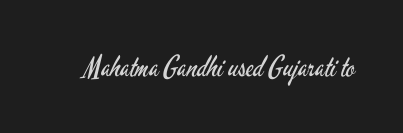
Q: Is the text bold? A: No.
Q: Is the text italic (slanted)? A: Yes.
Q: Is the typeface a serif or a sans-serif typeface? A: Sans-serif.
Q: Is the text underlined? A: No.
Q: Is the spacing between letters normal or unusually wide? A: Normal.
Q: Width (condensed, normal, or wide)? A: Condensed.
Q: Stroke contrast? A: Low.
Q: x-height? A: Small.
Q: Monospaced? A: No.
